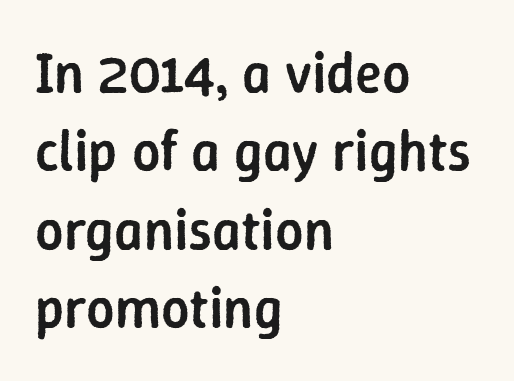
Q: Is the text bold? A: Semi-bold.
Q: Is the text italic (slanted)? A: No, it is upright.
Q: Is the typeface a serif or a sans-serif typeface? A: Sans-serif.
Q: Is the text underlined? A: No.
Q: How is the paragraph aligned? A: Left-aligned.
Q: Is the spacing between letters normal or unusually wide? A: Normal.
Q: Is the spacing between lines tight, normal or loose? A: Normal.
Q: Width (condensed, normal, or wide)? A: Normal.
Q: Stroke contrast? A: Low.
Q: x-height? A: Medium.
Q: Monospaced? A: No.
